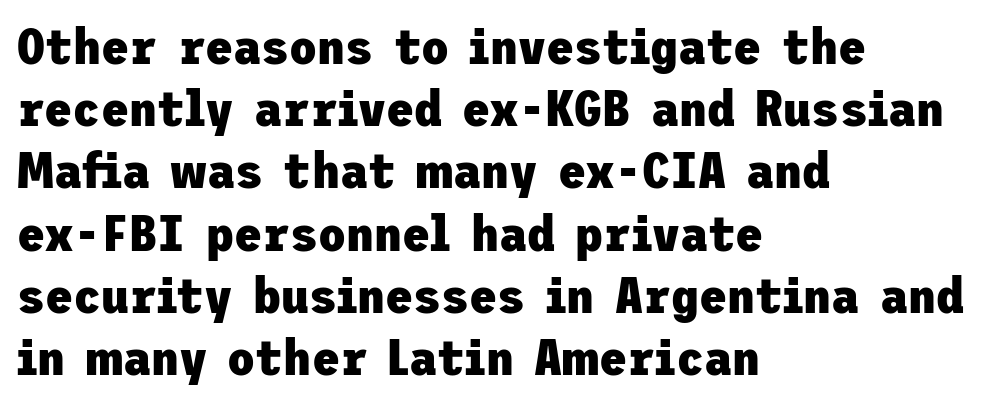
The image shows 51 px heavy sans-serif type, upright; set left-aligned, line spacing 1.22x, normal letter spacing, not underlined; low stroke contrast and a medium x-height.
